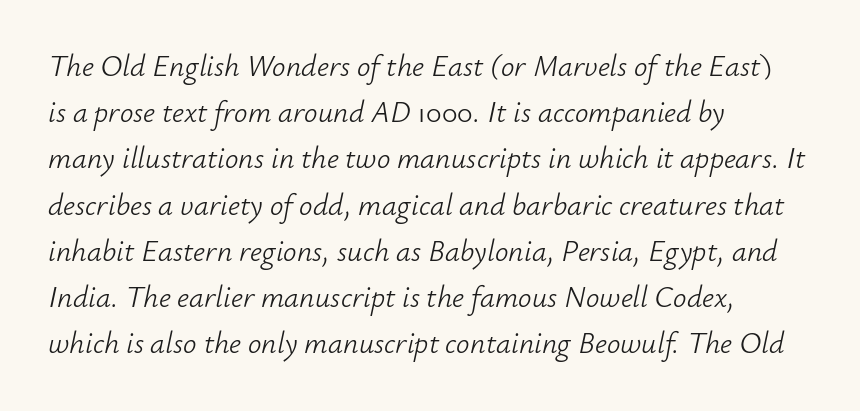
The font is comparable to plain body text, perhaps lighter. Leading matches the norm, producing a regular column. Character widths vary here, with narrow letters taking less room than wide ones. A typesetter would call this zero additional tracking.
